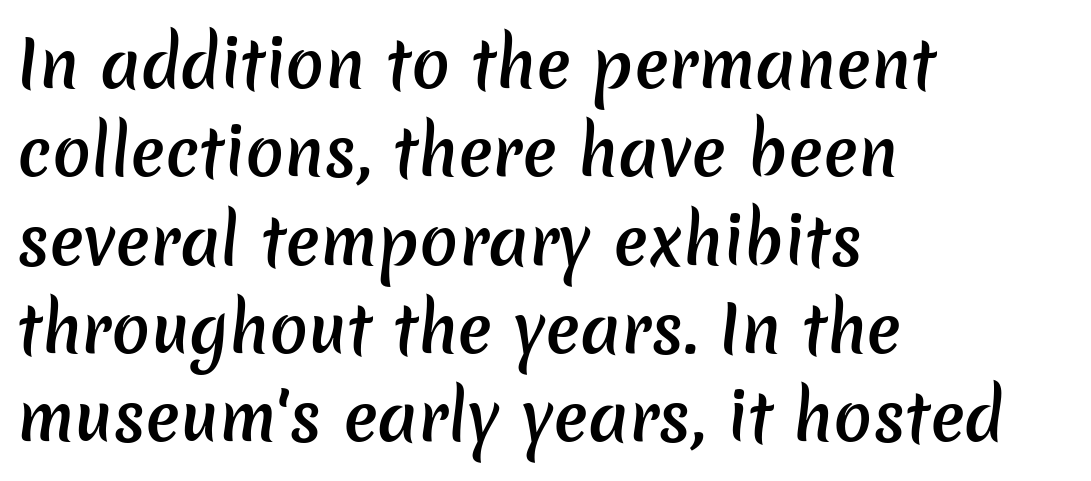
Q: Is the text bold? A: Semi-bold.
Q: Is the typeface a serif or a sans-serif typeface? A: Sans-serif.
Q: Is the text underlined? A: No.
Q: How is the paragraph aligned? A: Left-aligned.
Q: Is the spacing between letters normal or unusually wide? A: Normal.
Q: Is the spacing between lines tight, normal or loose? A: Normal.
Q: Width (condensed, normal, or wide)? A: Normal.
Q: Stroke contrast? A: Low.
Q: x-height? A: Medium.
Q: Monospaced? A: No.
